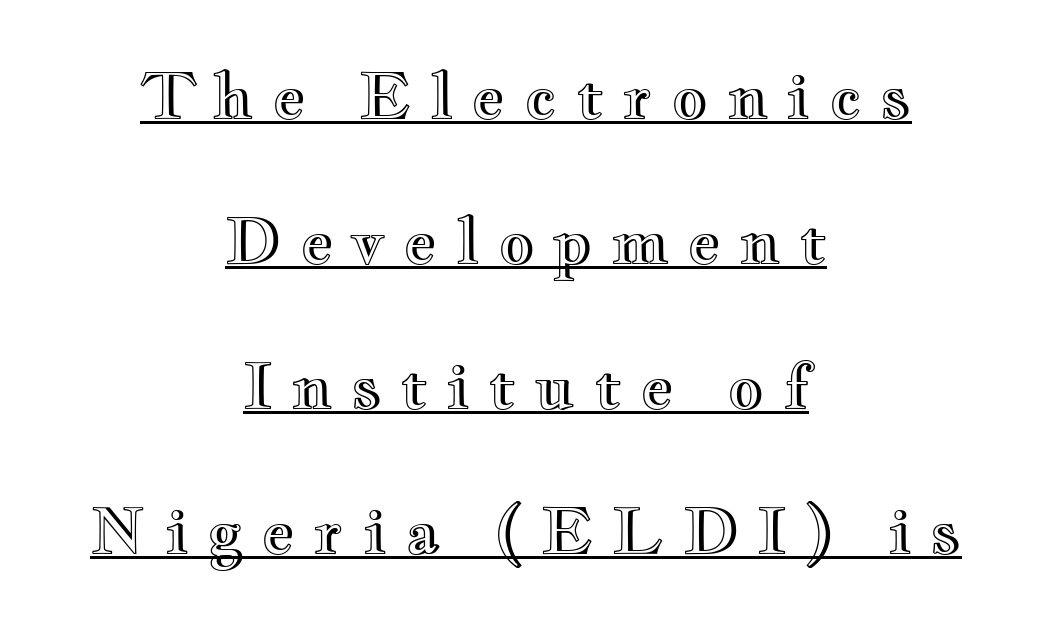
Q: Is the text italic (slanted)? A: No, it is upright.
Q: Is the text underlined? A: Yes.
Q: How is the paragraph aligned? A: Centered.
Q: Is the spacing between letters normal or unusually wide? A: Unusually wide.
Q: Is the spacing between lines tight, normal or loose? A: Loose.
Q: Width (condensed, normal, or wide)? A: Wide.
Q: x-height? A: Small.
Q: Monospaced? A: No.
